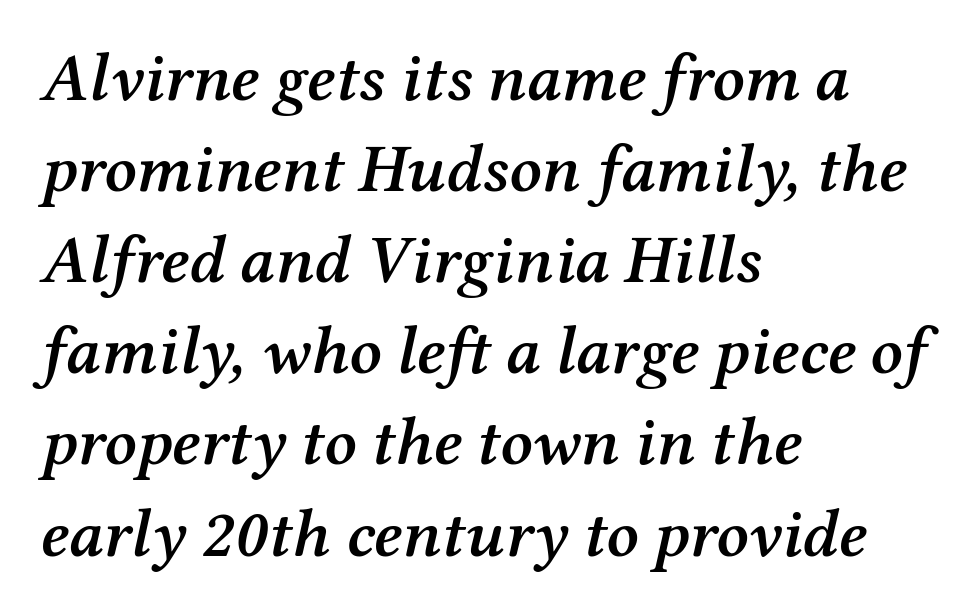
The image shows 68 px semibold serif type, italic (leaning right); set left-aligned, normal line spacing (1.34x), normal letter spacing, not underlined; medium stroke contrast and a medium x-height.
